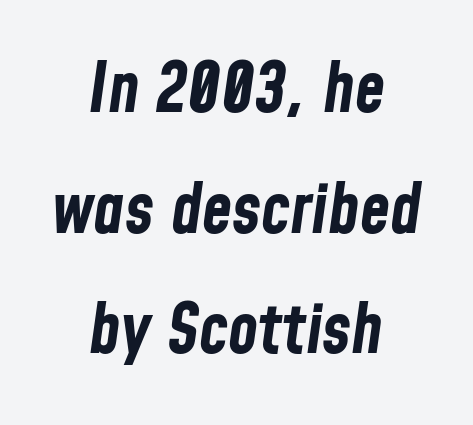
Caption: standard tracking, unaltered. Characters are canted at an angle relative to the baseline's perpendicular. Honestly, there is no underline to notice here at all. The paragraph shown floats in the horizontal middle.
